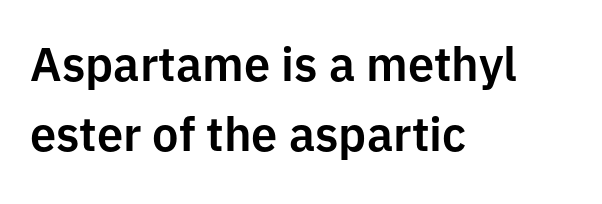
{"serif": "no", "italic": "no", "width": "normal", "stroke_contrast": "low", "x_height": "medium", "monospaced": "no", "underline": "no", "align": "left", "line_spacing": "normal", "line_spacing_ratio": 1.49, "letter_spacing": "normal", "letter_spacing_em": 0.0, "glyph_px": 47}
